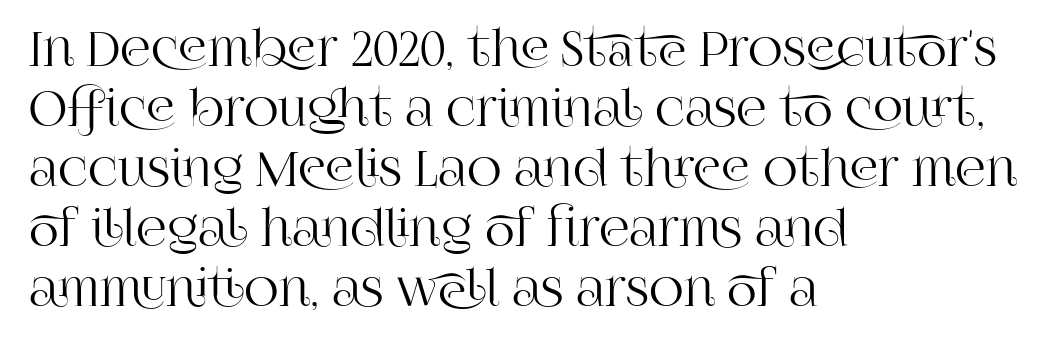
{"serif": "yes", "italic": "no", "width": "normal", "stroke_contrast": "high", "x_height": "large", "monospaced": "no", "underline": "no", "align": "left", "line_spacing": "normal", "line_spacing_ratio": 1.25, "letter_spacing": "normal", "letter_spacing_em": 0.0, "glyph_px": 48}
